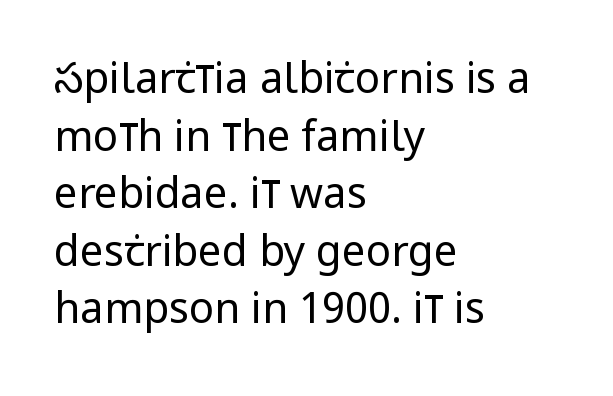
The lettering stays uniformly vertical, giving the passage a roman look. If you measured baseline to baseline, you'd find a middling distance. Each letter keeps its own natural width here, so spacing adapts to shape. Vertical stems look standard width or narrower in stroke. Honestly, there is no underline to notice here at all.
